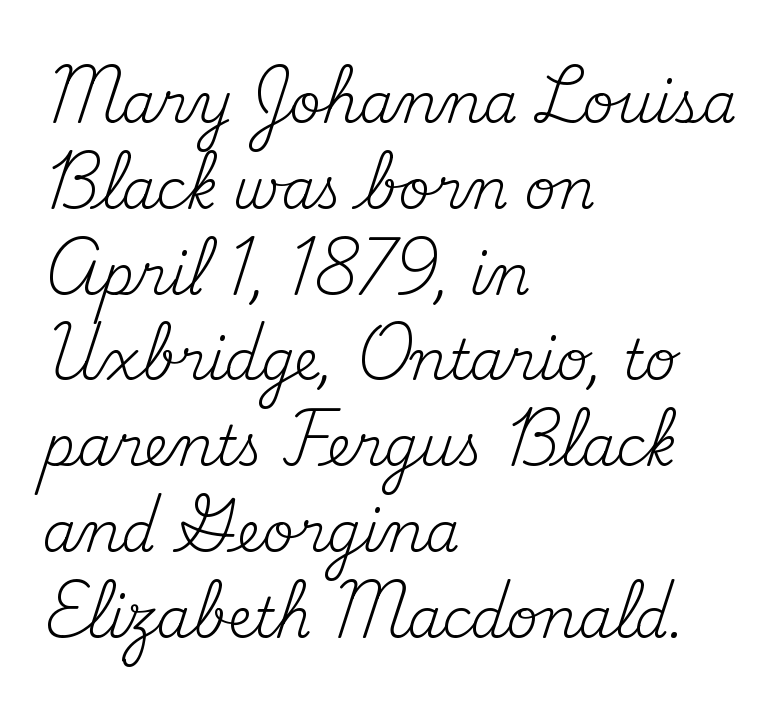
{"serif": "yes", "bold": "no", "weight": "regular", "width": "normal", "stroke_contrast": "medium", "x_height": "small", "monospaced": "no", "underline": "no", "align": "left", "line_spacing": "normal", "line_spacing_ratio": 1.56, "letter_spacing": "normal", "letter_spacing_em": 0.0, "glyph_px": 55}
